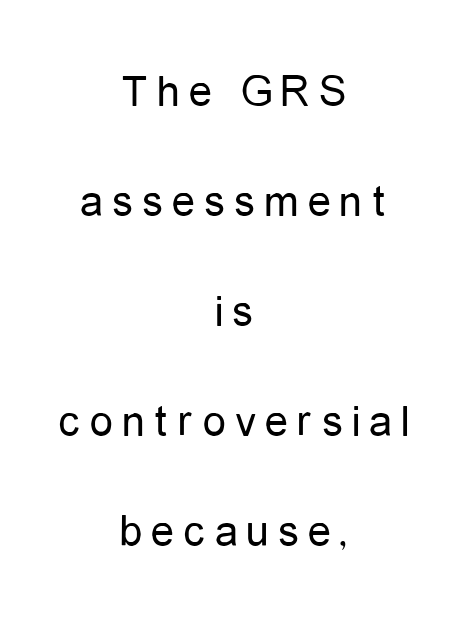
{"serif": "no", "italic": "no", "bold": "no", "weight": "regular", "width": "condensed", "stroke_contrast": "low", "x_height": "medium", "monospaced": "no", "underline": "no", "align": "center", "line_spacing": "loose", "line_spacing_ratio": 2.39, "letter_spacing": "wide", "letter_spacing_em": 0.2, "glyph_px": 46}
